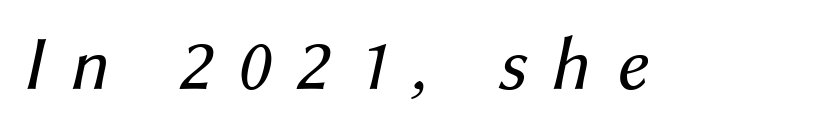
Q: Is the text bold? A: No.
Q: Is the text italic (slanted)? A: Yes, it leans right by about 12 degrees.
Q: Is the text underlined? A: No.
Q: Is the spacing between letters normal or unusually wide? A: Unusually wide.
Q: Width (condensed, normal, or wide)? A: Normal.
Q: Stroke contrast? A: Medium.
Q: x-height? A: Medium.
Q: Monospaced? A: No.
